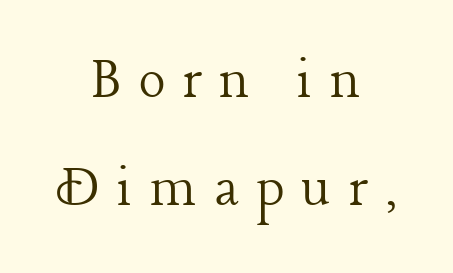
{"serif": "yes", "italic": "no", "bold": "no", "weight": "light", "width": "normal", "stroke_contrast": "low", "x_height": "medium", "monospaced": "no", "underline": "no", "align": "center", "line_spacing_ratio": 1.71, "letter_spacing": "wide", "letter_spacing_em": 0.27, "glyph_px": 63}
